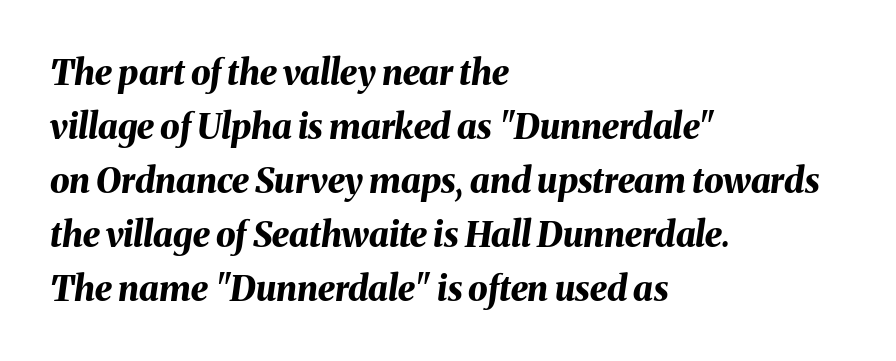
{"italic": "yes", "lean": "right", "slant_degrees": 8, "bold": "yes", "weight": "bold", "width": "normal", "stroke_contrast": "medium", "x_height": "medium", "monospaced": "no", "underline": "no", "align": "left", "line_spacing": "normal", "line_spacing_ratio": 1.54, "letter_spacing": "normal", "letter_spacing_em": 0.0, "glyph_px": 35}
